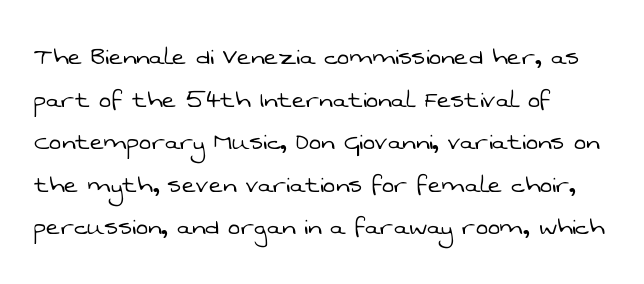
Q: Is the text bold? A: No.
Q: Is the typeface a serif or a sans-serif typeface? A: Sans-serif.
Q: Is the text underlined? A: No.
Q: How is the paragraph aligned? A: Left-aligned.
Q: Is the spacing between letters normal or unusually wide? A: Normal.
Q: Is the spacing between lines tight, normal or loose? A: Normal.
Q: Width (condensed, normal, or wide)? A: Normal.
Q: Stroke contrast? A: Low.
Q: x-height? A: Medium.
Q: Monospaced? A: No.
